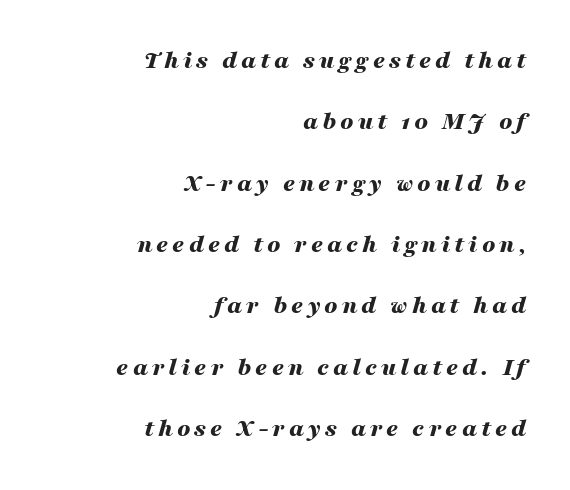
{"italic": "yes", "lean": "right", "slant_degrees": 16, "bold": "yes", "underline": "no", "align": "right", "line_spacing": "loose", "line_spacing_ratio": 2.36, "glyph_px": 26}
